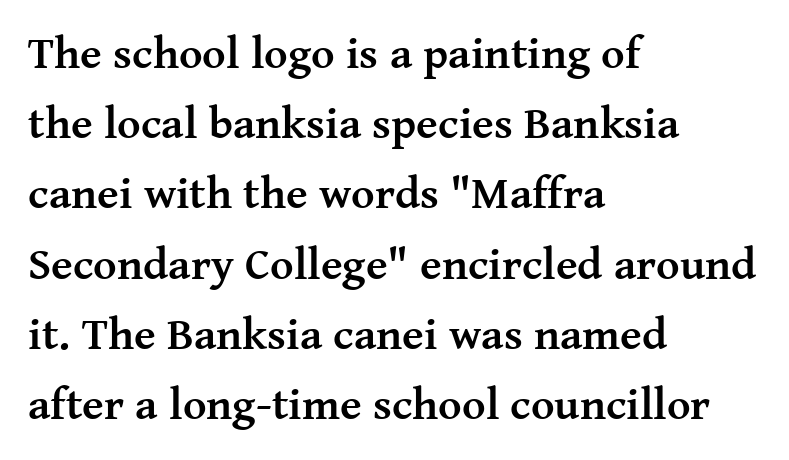
Q: Is the text bold? A: Yes.
Q: Is the text italic (slanted)? A: No, it is upright.
Q: Is the typeface a serif or a sans-serif typeface? A: Serif.
Q: Is the text underlined? A: No.
Q: How is the paragraph aligned? A: Left-aligned.
Q: Is the spacing between letters normal or unusually wide? A: Normal.
Q: Is the spacing between lines tight, normal or loose? A: Normal.
Q: Width (condensed, normal, or wide)? A: Normal.
Q: Stroke contrast? A: Medium.
Q: x-height? A: Medium.
Q: Monospaced? A: No.
